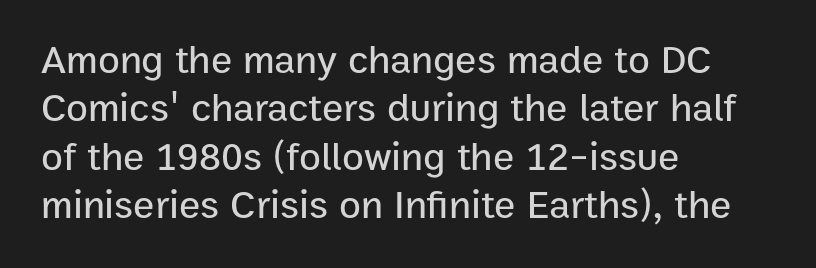
{"serif": "no", "italic": "no", "width": "normal", "stroke_contrast": "low", "x_height": "medium", "monospaced": "no", "underline": "no", "align": "left", "line_spacing_ratio": 1.21, "letter_spacing": "normal", "letter_spacing_em": 0.0, "glyph_px": 40}
